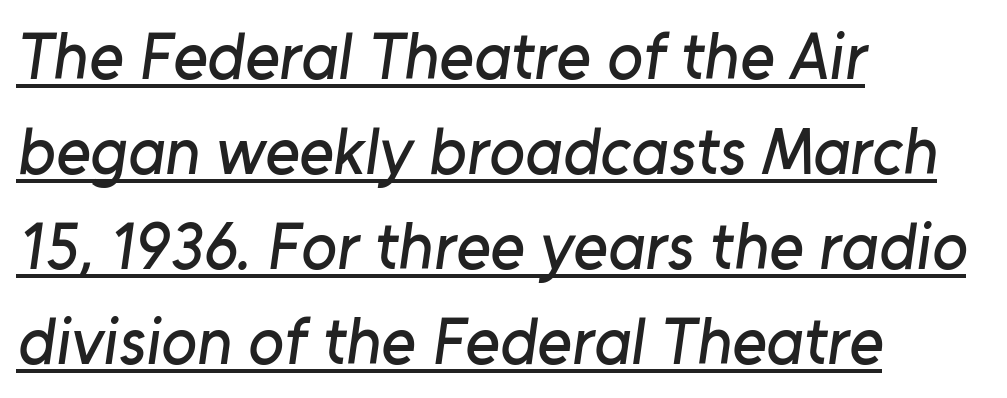
Q: Is the typeface a serif or a sans-serif typeface? A: Sans-serif.
Q: Is the text underlined? A: Yes.
Q: How is the paragraph aligned? A: Left-aligned.
Q: Is the spacing between letters normal or unusually wide? A: Normal.
Q: Is the spacing between lines tight, normal or loose? A: Normal.
Q: Width (condensed, normal, or wide)? A: Normal.
Q: Stroke contrast? A: Low.
Q: x-height? A: Medium.
Q: Monospaced? A: No.
